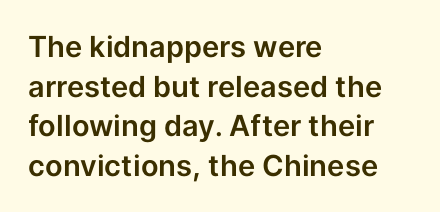
The image shows 29 px sans-serif type, upright; set left-aligned, normal line spacing (1.37x), normal letter spacing, not underlined; low stroke contrast and a medium x-height.
